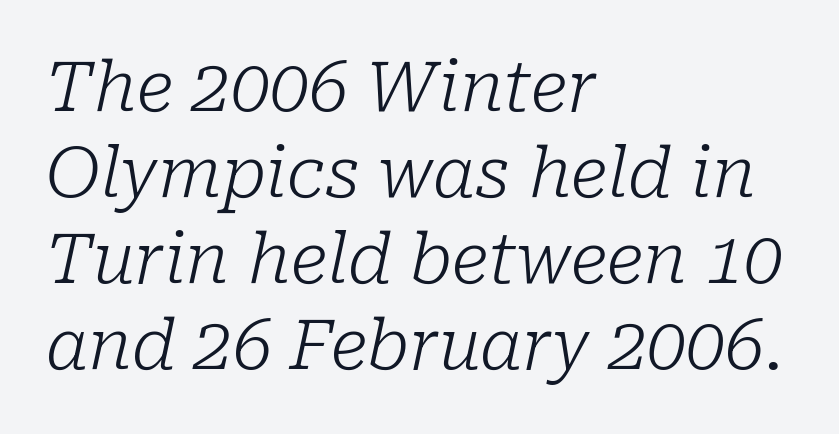
The image shows 70 px light serif type, italic (leaning right); set left-aligned, line spacing 1.23x, normal letter spacing, not underlined; low stroke contrast and a medium x-height.
